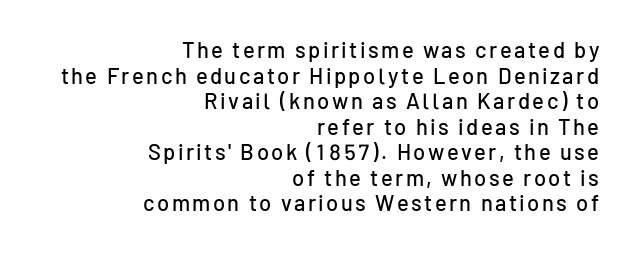
Layout note: lines flush right. Glance below the letters and you will spot only blank space. The letters stand upright; this is a roman face.
